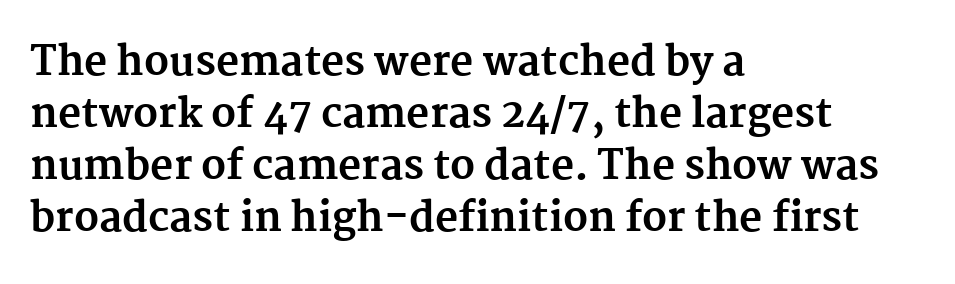
Notice how thick the strokes are: this is what a full bold looks like. The lines sit at an ordinary, default distance from one another. Every stem runs plumb, perpendicular to the baseline. The typeface chosen for these lines features serifs. The passage shown is not underscored anywhere. The passage shown is typed in a proportional face where columns would drift.
